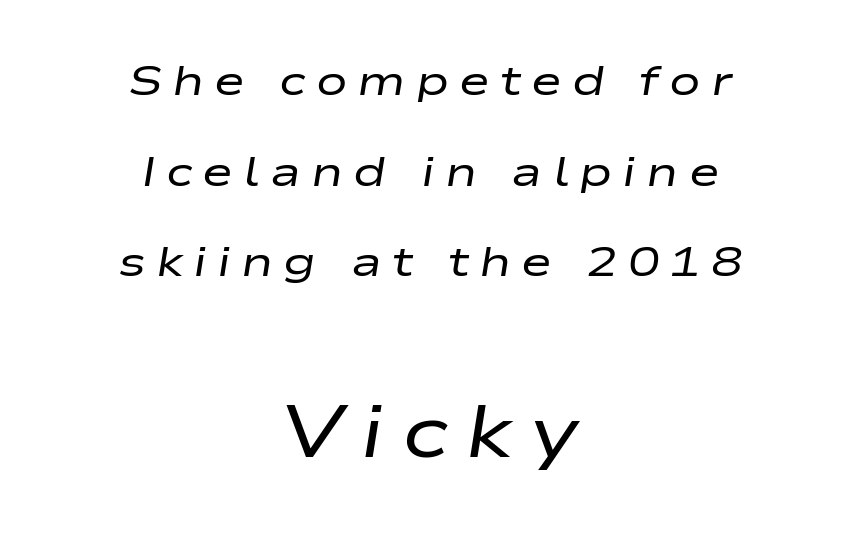
{"italic": "yes", "lean": "right", "slant_degrees": 9, "bold": "no", "weight": "regular", "width": "wide", "stroke_contrast": "low", "x_height": "medium", "monospaced": "no", "underline": "no", "align": "center", "line_spacing": "loose", "line_spacing_ratio": 2.16, "letter_spacing": "wide", "letter_spacing_em": 0.24, "larger_block": "second", "size_ratio": 1.74, "glyph_px": 73}
